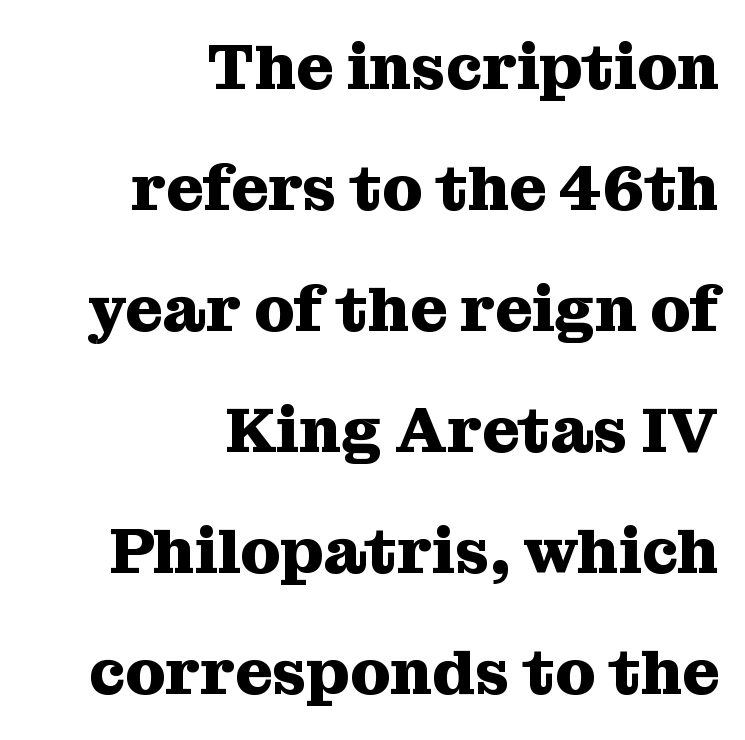
Q: Is the text bold? A: Yes.
Q: Is the text italic (slanted)? A: No, it is upright.
Q: Is the typeface a serif or a sans-serif typeface? A: Serif.
Q: Is the text underlined? A: No.
Q: How is the paragraph aligned? A: Right-aligned.
Q: Is the spacing between letters normal or unusually wide? A: Normal.
Q: Width (condensed, normal, or wide)? A: Normal.
Q: Stroke contrast? A: Medium.
Q: x-height? A: Medium.
Q: Monospaced? A: No.
